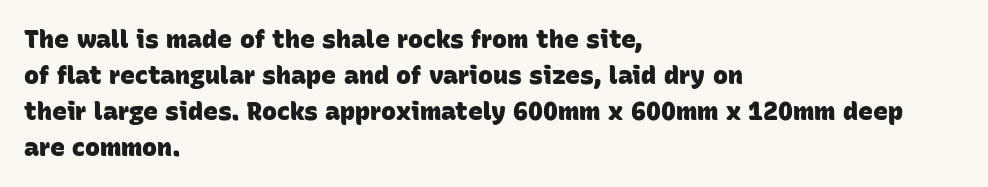
Look at the tracking — it's just the regular setting, nothing added. Honestly, the row spacing looks completely unremarkable. Plain, unruled lines of type. The compositor pushed each line to the left boundary. I'd describe the lettering as bold — thick and assertive.
